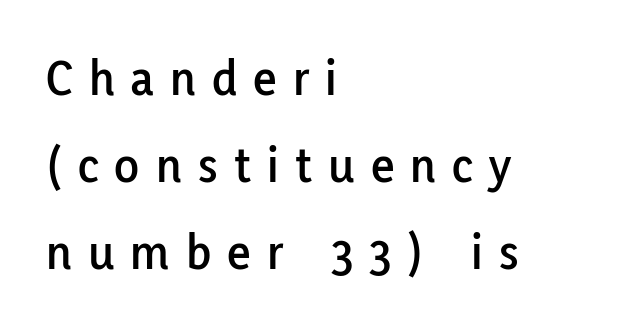
Q: Is the text italic (slanted)? A: No, it is upright.
Q: Is the typeface a serif or a sans-serif typeface? A: Sans-serif.
Q: Is the text underlined? A: No.
Q: How is the paragraph aligned? A: Left-aligned.
Q: Is the spacing between letters normal or unusually wide? A: Unusually wide.
Q: Width (condensed, normal, or wide)? A: Normal.
Q: Stroke contrast? A: Low.
Q: x-height? A: Medium.
Q: Monospaced? A: No.
